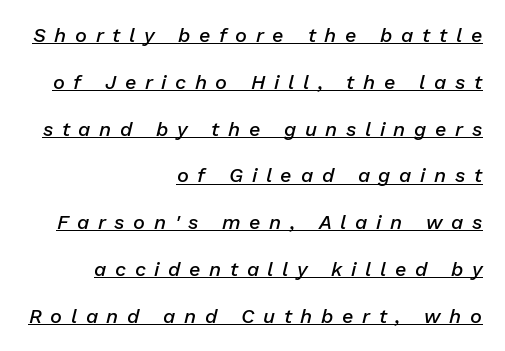
A typographer would call this underscored text. These lines stand farther apart than default settings would place them. The face used here is rendered with a markedly widened letterfit. Right-aligned paragraph, ragged on the left. Bold? Not quite — semibold, heavier than regular but stopping short. Designer's note — italics engaged.
